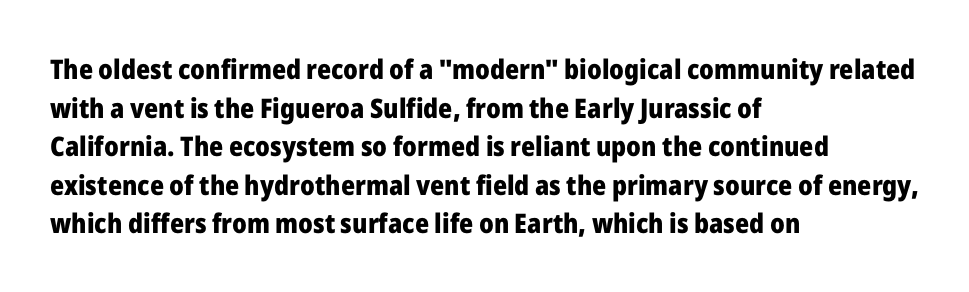
The image shows 27 px bold type, upright; set left-aligned, normal line spacing (1.43x), normal letter spacing, not underlined.
